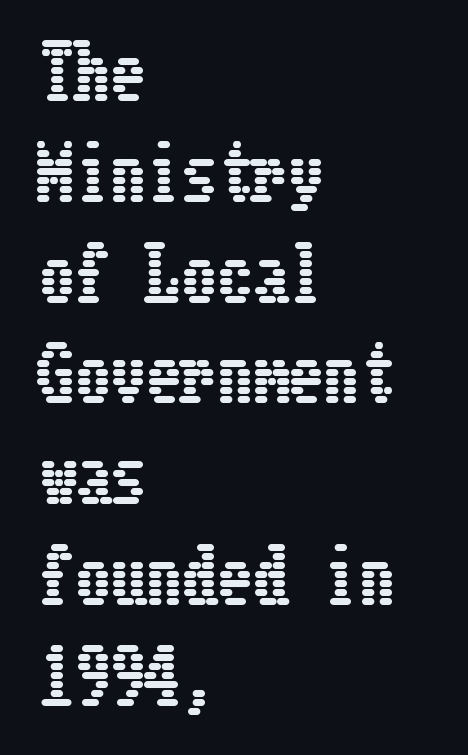
{"italic": "no", "width": "condensed", "stroke_contrast": "low", "x_height": "medium", "underline": "no", "align": "left", "line_spacing": "normal", "line_spacing_ratio": 1.42, "letter_spacing": "normal", "letter_spacing_em": 0.0, "glyph_px": 71}
